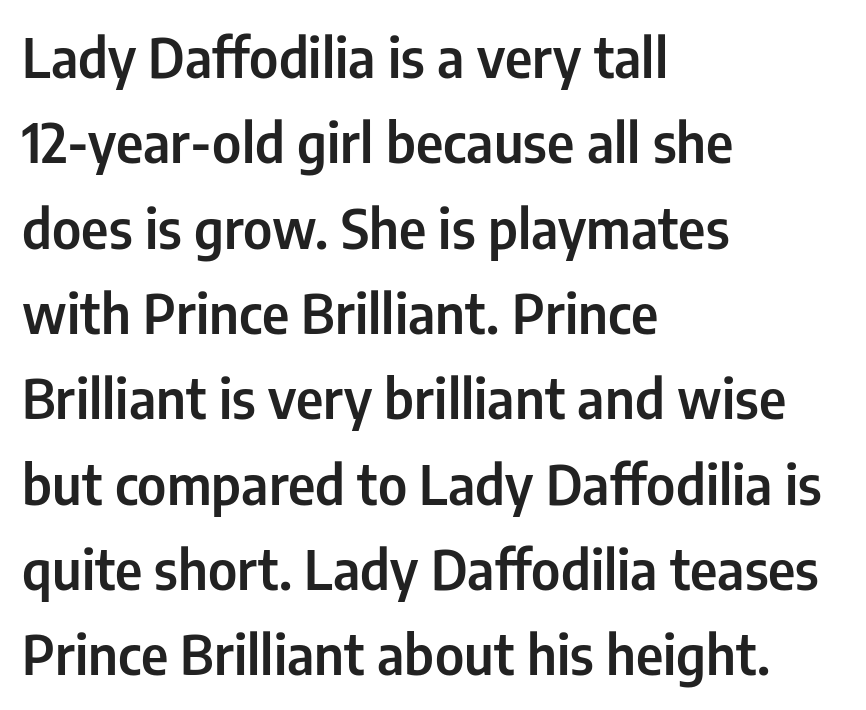
Ordinary non-slanted type is in use. Honestly, the row spacing looks completely unremarkable. The characters display no serif detailing; their extremities are plain. You could not count columns in this text — the font is proportionally spaced.
